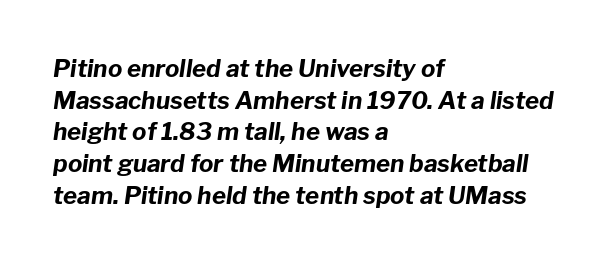
Look at the stroke-to-counter ratio: heavy, a bold. These lines keep a tight, regular rhythm from letter to letter. These lines sit exactly where default settings would place them. When letters slant like this, we call the style italic.
